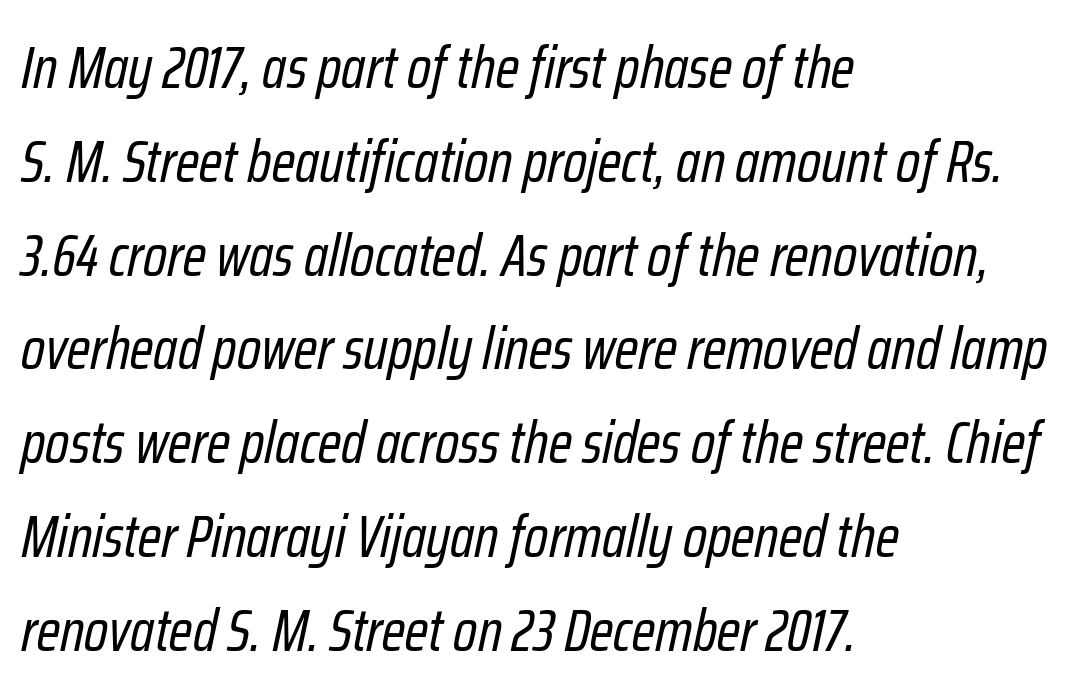
A typesetter would call this leading conventional body-copy spacing. The space beneath each line is pristine and unruled. Varying glyph widths throughout — classic text-font behaviour. The glyphs look as if they've been sheared to an angle. The lines are quadded left.
